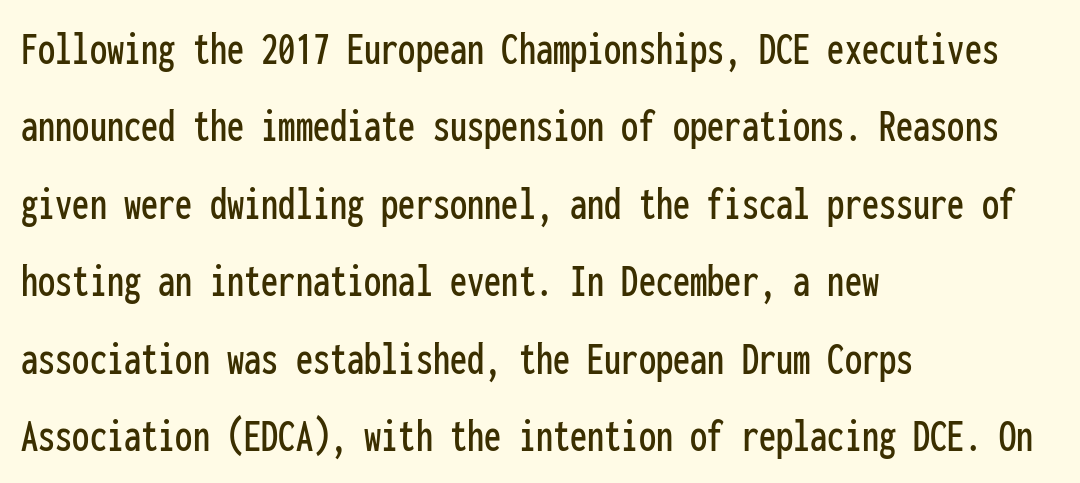
Q: Is the text italic (slanted)? A: No, it is upright.
Q: Is the typeface a serif or a sans-serif typeface? A: Sans-serif.
Q: Is the text underlined? A: No.
Q: How is the paragraph aligned? A: Left-aligned.
Q: Is the spacing between letters normal or unusually wide? A: Normal.
Q: Is the spacing between lines tight, normal or loose? A: Normal.
Q: Width (condensed, normal, or wide)? A: Condensed.
Q: Stroke contrast? A: Low.
Q: x-height? A: Medium.
Q: Monospaced? A: Yes.
